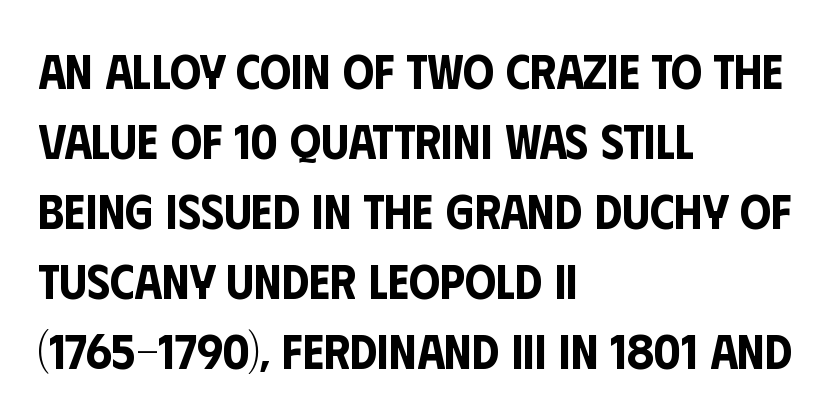
{"serif": "no", "italic": "no", "width": "condensed", "stroke_contrast": "low", "x_height": "large", "monospaced": "no", "underline": "no", "align": "left", "line_spacing": "normal", "line_spacing_ratio": 1.43, "letter_spacing": "normal", "letter_spacing_em": 0.0, "glyph_px": 49}
